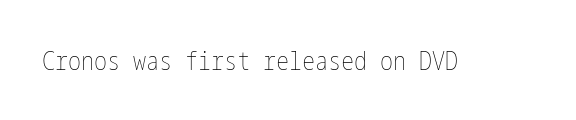
{"italic": "no", "bold": "no", "underline": "no", "letter_spacing": "normal", "letter_spacing_em": 0.0, "glyph_px": 26}
